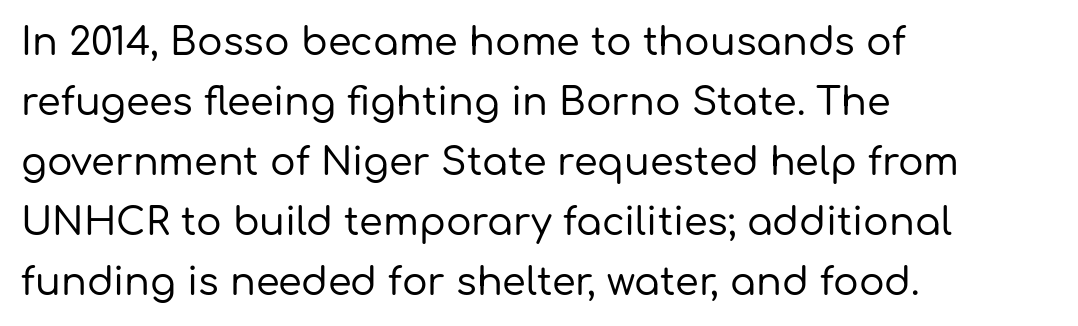
Q: Is the text italic (slanted)? A: No, it is upright.
Q: Is the typeface a serif or a sans-serif typeface? A: Sans-serif.
Q: Is the text underlined? A: No.
Q: How is the paragraph aligned? A: Left-aligned.
Q: Is the spacing between letters normal or unusually wide? A: Normal.
Q: Is the spacing between lines tight, normal or loose? A: Normal.
Q: Width (condensed, normal, or wide)? A: Normal.
Q: Stroke contrast? A: Low.
Q: x-height? A: Medium.
Q: Monospaced? A: No.
